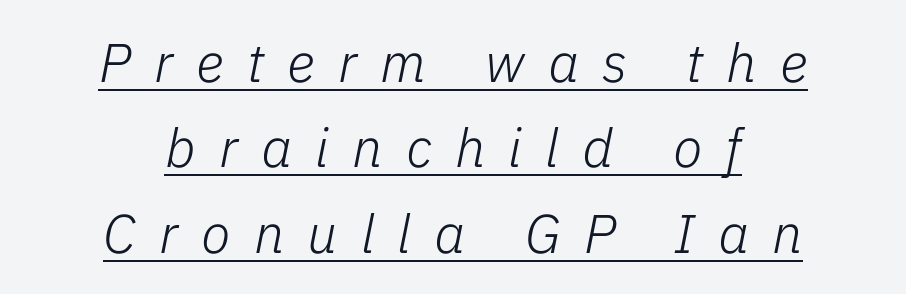
Think standard paragraph weight, or any step lighter than that. The space between consecutive lines is moderate. Here the glyphs are tracked loosely, breaking word shapes into spaced letters. Character widths vary here, with narrow letters taking less room than wide ones. Is there an underline? Yes — a line sits under the letters. The specimen reads as italic at a glance.
